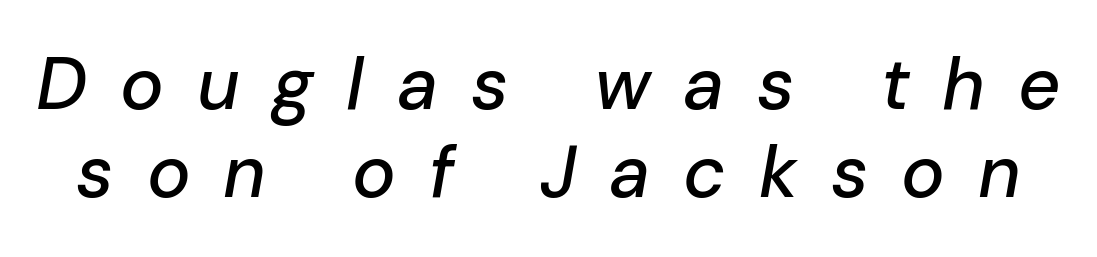
Q: Is the text italic (slanted)? A: Yes, it leans right by about 10 degrees.
Q: Is the text underlined? A: No.
Q: Is the spacing between letters normal or unusually wide? A: Unusually wide.
Q: Width (condensed, normal, or wide)? A: Normal.
Q: Stroke contrast? A: Low.
Q: x-height? A: Medium.
Q: Monospaced? A: No.
